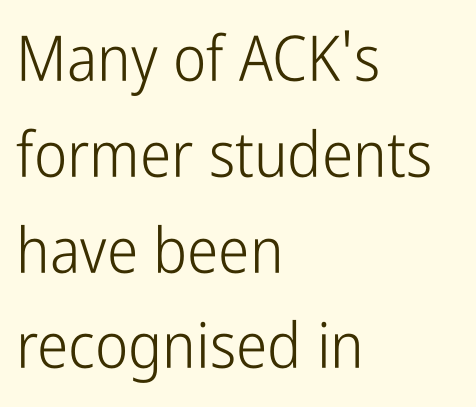
{"serif": "no", "italic": "no", "bold": "no", "weight": "light", "width": "condensed", "stroke_contrast": "low", "x_height": "medium", "monospaced": "no", "underline": "no", "align": "left", "line_spacing": "normal", "line_spacing_ratio": 1.52, "letter_spacing": "normal", "letter_spacing_em": 0.0, "glyph_px": 63}
